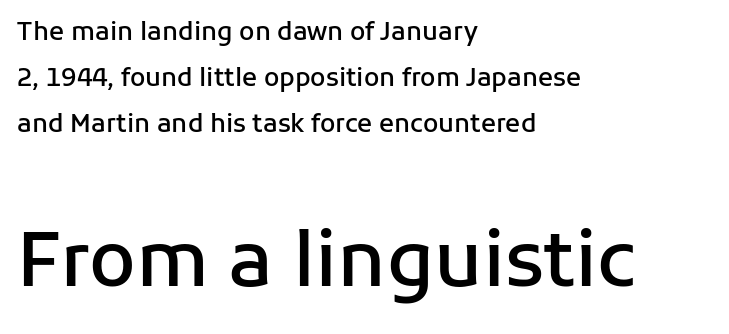
{"serif": "no", "italic": "no", "bold": "semi", "weight": "semibold", "width": "normal", "stroke_contrast": "low", "x_height": "medium", "monospaced": "no", "underline": "no", "align": "left", "line_spacing_ratio": 1.85, "letter_spacing": "normal", "letter_spacing_em": 0.0, "larger_block": "second", "size_ratio": 3.04, "glyph_px": 76}
